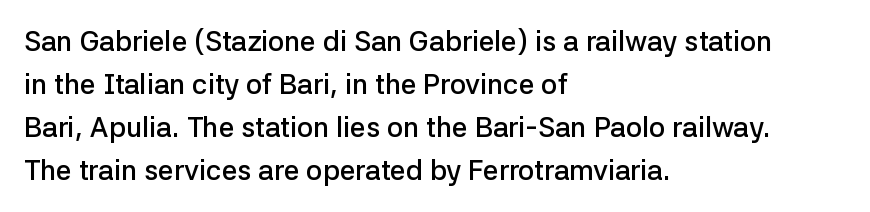
{"serif": "no", "italic": "no", "bold": "semi", "weight": "semibold", "width": "normal", "stroke_contrast": "low", "x_height": "medium", "monospaced": "no", "underline": "no", "align": "left", "line_spacing": "normal", "line_spacing_ratio": 1.54, "letter_spacing": "normal", "letter_spacing_em": 0.0, "glyph_px": 28}
